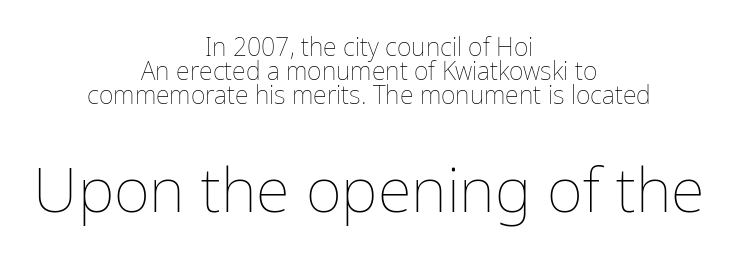
{"italic": "no", "bold": "no", "weight": "thin", "width": "normal", "stroke_contrast": "low", "x_height": "medium", "monospaced": "no", "underline": "no", "align": "center", "line_spacing": "tight", "line_spacing_ratio": 0.96, "letter_spacing": "normal", "letter_spacing_em": 0.0, "larger_block": "second", "size_ratio": 2.48, "glyph_px": 62}
